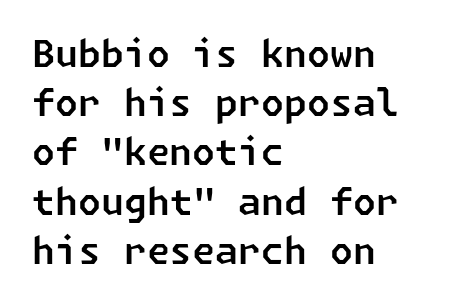
The image shows 37 px sans-serif type; set left-aligned, normal line spacing (1.33x), normal letter spacing, not underlined; low stroke contrast and a medium x-height.
